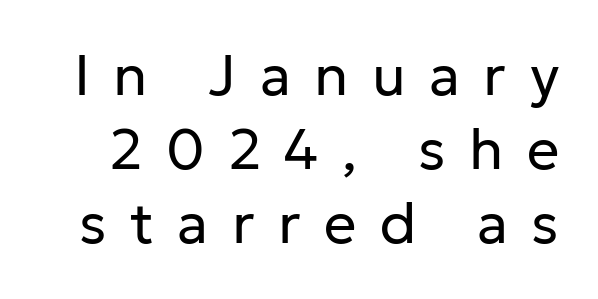
{"serif": "no", "italic": "no", "bold": "no", "weight": "regular", "width": "normal", "stroke_contrast": "low", "x_height": "medium", "monospaced": "no", "underline": "no", "line_spacing": "normal", "line_spacing_ratio": 1.3, "letter_spacing": "wide", "letter_spacing_em": 0.41, "glyph_px": 57}
